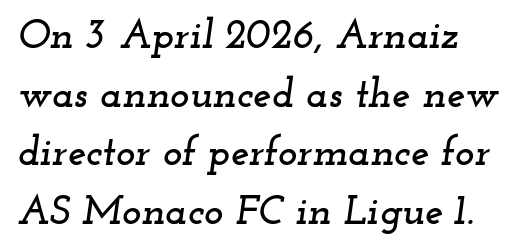
There is no visible air inserted between adjacent glyphs. Decoration check: the copy has no underline. Style check: oblique. In terms of leading, this rendering sits right in the middle. Varying glyph widths throughout — classic text-font behaviour.
